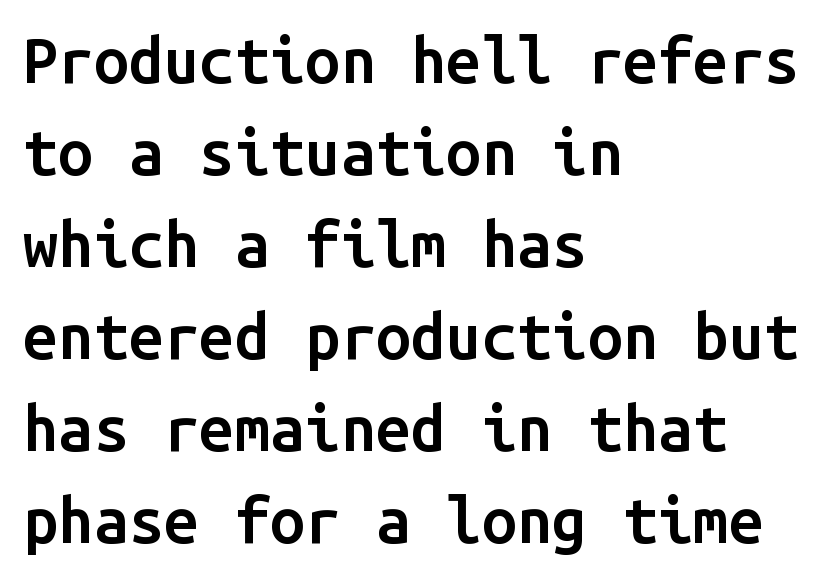
Q: Is the text bold? A: Semi-bold.
Q: Is the text italic (slanted)? A: No, it is upright.
Q: Is the typeface a serif or a sans-serif typeface? A: Sans-serif.
Q: Is the text underlined? A: No.
Q: How is the paragraph aligned? A: Left-aligned.
Q: Is the spacing between letters normal or unusually wide? A: Normal.
Q: Is the spacing between lines tight, normal or loose? A: Normal.
Q: Width (condensed, normal, or wide)? A: Normal.
Q: Stroke contrast? A: Low.
Q: x-height? A: Medium.
Q: Monospaced? A: Yes.
